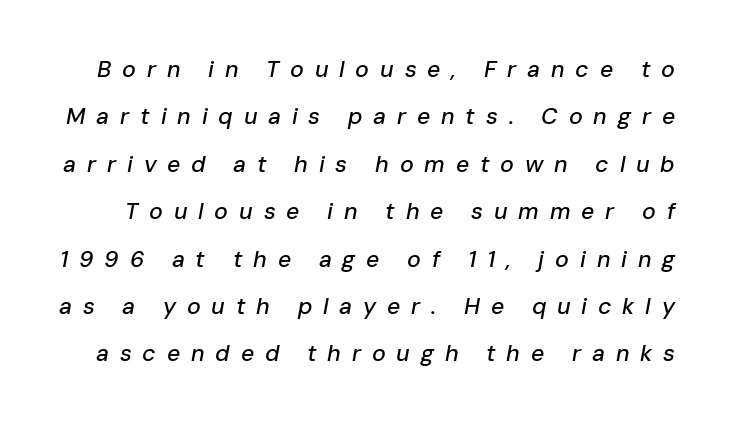
Words appear elongated and porous because spacing is wide. Italic: yes, the glyphs are oblique. This rendering features lettering with no underline. Horizontal bands of white between lines are thick stripes.
